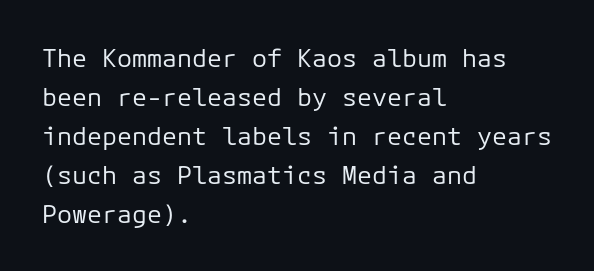
Q: Is the text bold? A: No.
Q: Is the text italic (slanted)? A: No, it is upright.
Q: Is the text underlined? A: No.
Q: How is the paragraph aligned? A: Left-aligned.
Q: Is the spacing between letters normal or unusually wide? A: Normal.
Q: Is the spacing between lines tight, normal or loose? A: Normal.
